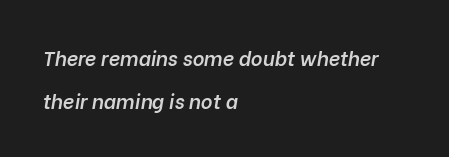
Q: Is the text bold? A: Semi-bold.
Q: Is the text italic (slanted)? A: Yes, it leans right by about 10 degrees.
Q: Is the text underlined? A: No.
Q: How is the paragraph aligned? A: Left-aligned.
Q: Is the spacing between letters normal or unusually wide? A: Normal.
Q: Is the spacing between lines tight, normal or loose? A: Loose.
